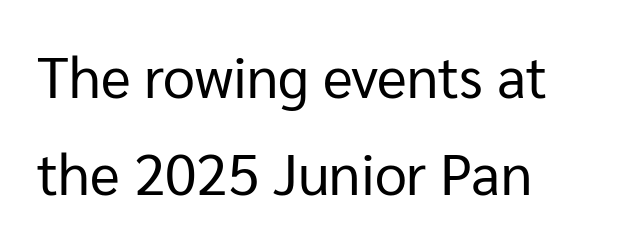
The image shows 57 px regular-weight sans-serif type, upright; set left-aligned, normal line spacing (1.7x), normal letter spacing, not underlined; low stroke contrast and a medium x-height.
